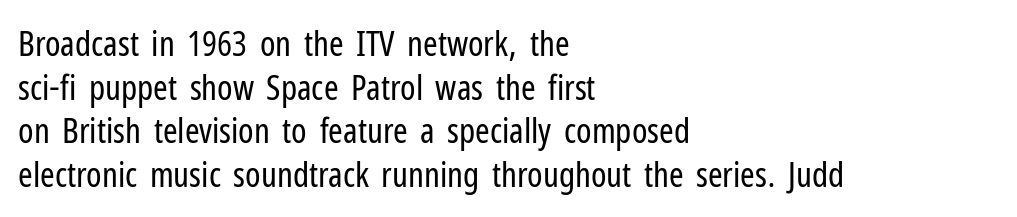
Q: Is the text bold? A: No.
Q: Is the text italic (slanted)? A: No, it is upright.
Q: Is the typeface a serif or a sans-serif typeface? A: Sans-serif.
Q: Is the text underlined? A: No.
Q: How is the paragraph aligned? A: Left-aligned.
Q: Is the spacing between letters normal or unusually wide? A: Normal.
Q: Is the spacing between lines tight, normal or loose? A: Normal.
Q: Width (condensed, normal, or wide)? A: Condensed.
Q: Stroke contrast? A: Low.
Q: x-height? A: Medium.
Q: Monospaced? A: No.
